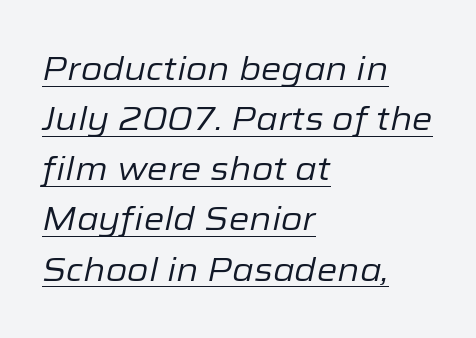
{"italic": "yes", "lean": "right", "slant_degrees": 12, "bold": "no", "weight": "regular", "width": "normal", "stroke_contrast": "low", "x_height": "medium", "monospaced": "no", "underline": "yes", "align": "left", "line_spacing": "normal", "line_spacing_ratio": 1.52, "letter_spacing": "normal", "letter_spacing_em": 0.0, "glyph_px": 33}
